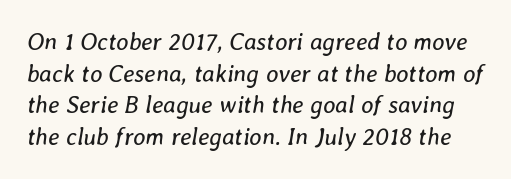
{"italic": "yes", "lean": "right", "slant_degrees": 8, "bold": "no", "underline": "no", "line_spacing": "normal", "line_spacing_ratio": 1.32, "letter_spacing": "normal", "letter_spacing_em": 0.0, "glyph_px": 24}
